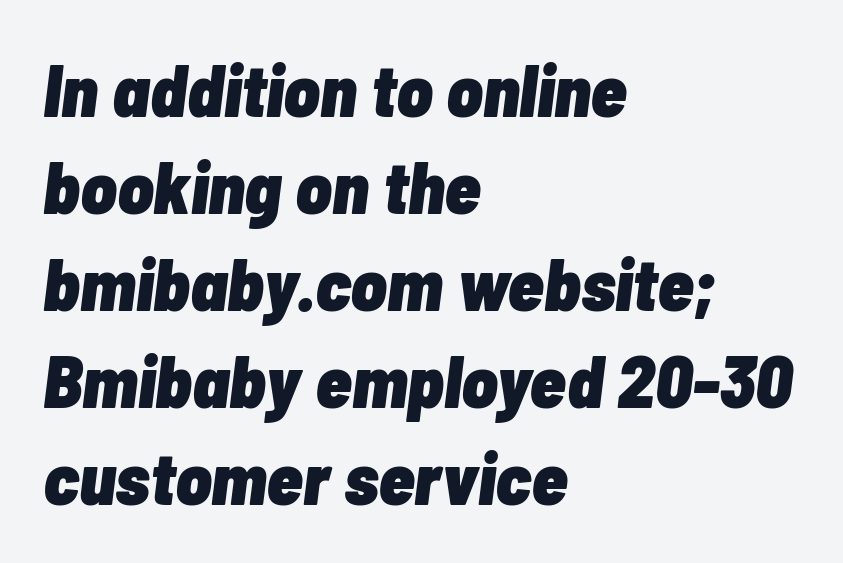
The image shows 74 px heavy, condensed type, italic (leaning right); set left-aligned, normal line spacing (1.31x), normal letter spacing, not underlined; low stroke contrast and a medium x-height.
